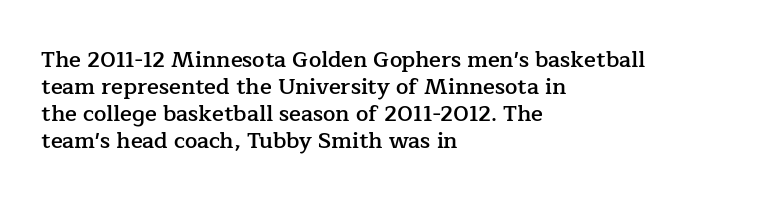
Q: Is the text bold? A: Semi-bold.
Q: Is the text italic (slanted)? A: No, it is upright.
Q: Is the text underlined? A: No.
Q: How is the paragraph aligned? A: Left-aligned.
Q: Is the spacing between letters normal or unusually wide? A: Normal.
